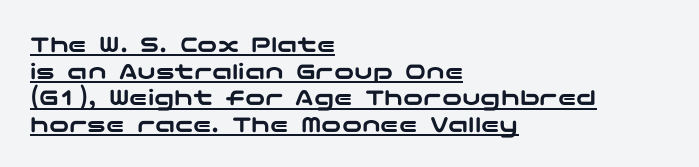
Each line of the rendering has a horizontal stroke beneath the glyphs. Leading: reduced. Posture: straight, roman, zero tilt. Tracking value appears to be zero — textbook default spacing.
